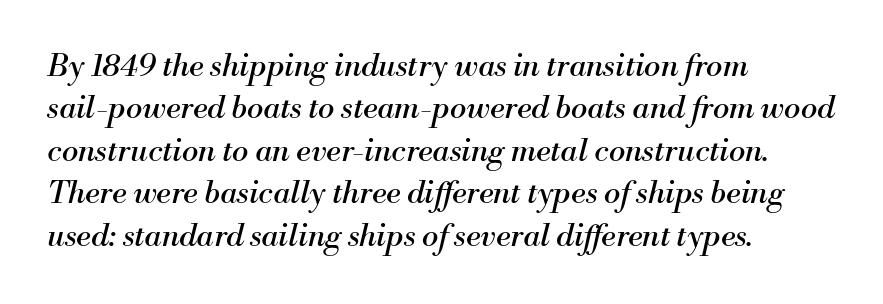
Q: Is the text bold? A: No.
Q: Is the text italic (slanted)? A: Yes, it leans right by about 13 degrees.
Q: Is the typeface a serif or a sans-serif typeface? A: Serif.
Q: Is the text underlined? A: No.
Q: How is the paragraph aligned? A: Left-aligned.
Q: Is the spacing between letters normal or unusually wide? A: Normal.
Q: Is the spacing between lines tight, normal or loose? A: Normal.
Q: Width (condensed, normal, or wide)? A: Normal.
Q: Stroke contrast? A: Medium.
Q: x-height? A: Small.
Q: Monospaced? A: No.
